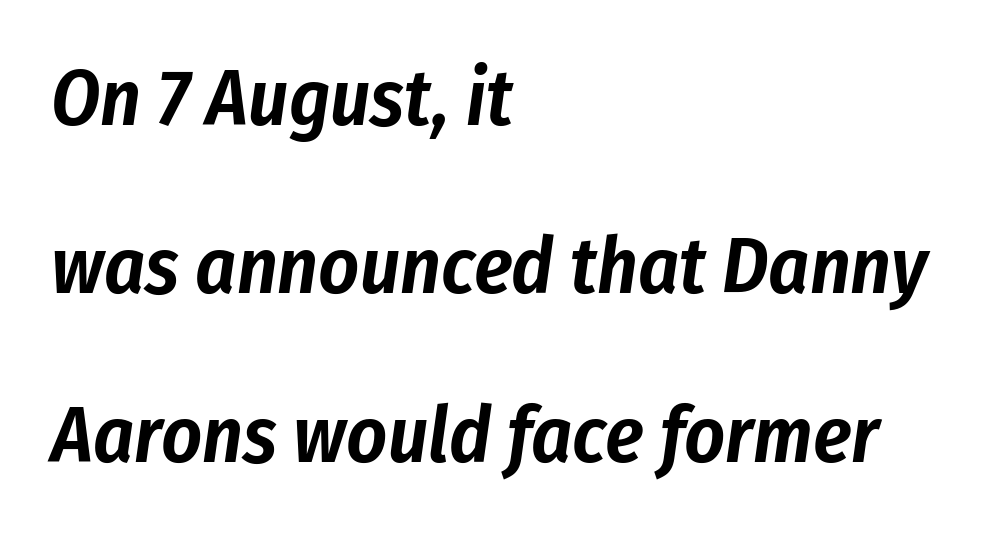
The image shows 79 px condensed type, italic (leaning right); set left-aligned, loose line spacing (2.13x), normal letter spacing, not underlined; low stroke contrast and a medium x-height.
